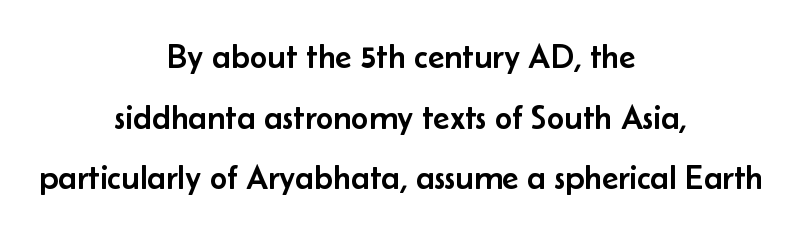
The image shows 34 px sans-serif type, upright; set centered, line spacing 1.78x, normal letter spacing, not underlined; low stroke contrast and a small x-height.
